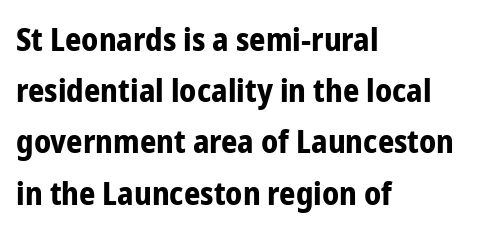
Q: Is the text bold? A: Yes.
Q: Is the text italic (slanted)? A: No, it is upright.
Q: Is the typeface a serif or a sans-serif typeface? A: Sans-serif.
Q: Is the text underlined? A: No.
Q: How is the paragraph aligned? A: Left-aligned.
Q: Is the spacing between letters normal or unusually wide? A: Normal.
Q: Is the spacing between lines tight, normal or loose? A: Normal.
Q: Width (condensed, normal, or wide)? A: Condensed.
Q: Stroke contrast? A: Low.
Q: x-height? A: Medium.
Q: Monospaced? A: No.
